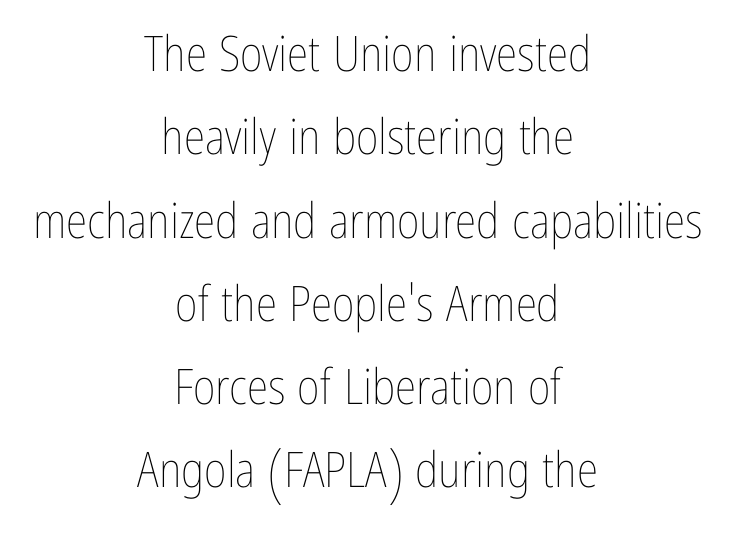
The image shows 49 px thin, condensed type, upright; set centered, normal line spacing (1.7x), normal letter spacing, not underlined; low stroke contrast and a medium x-height.
